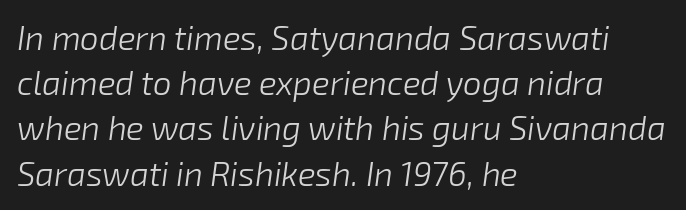
The image shows 33 px light type, italic (leaning right); set left-aligned, normal line spacing (1.37x), normal letter spacing, not underlined; low stroke contrast and a medium x-height.
